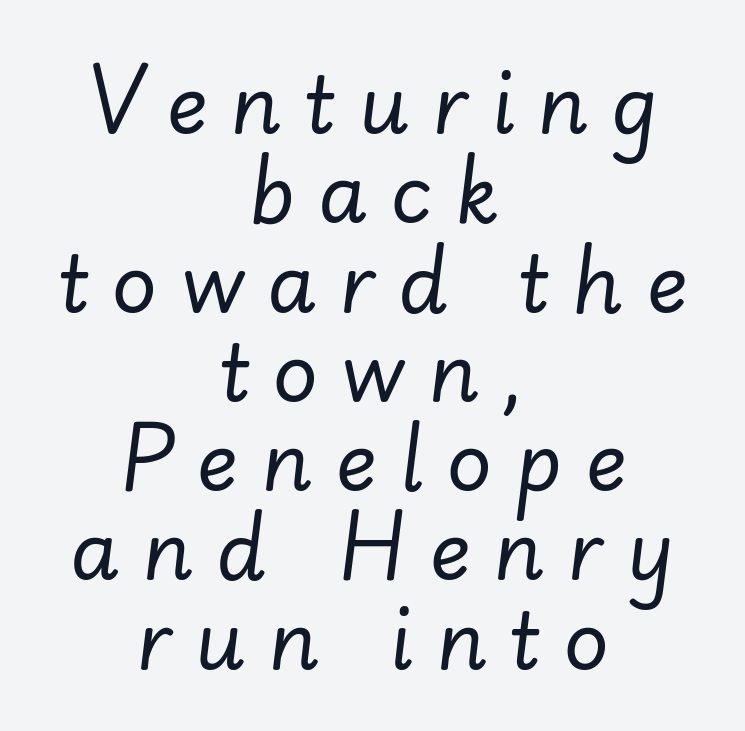
{"italic": "yes", "lean": "right", "slant_degrees": 7, "bold": "no", "weight": "regular", "width": "normal", "stroke_contrast": "low", "x_height": "small", "monospaced": "no", "underline": "no", "align": "center", "line_spacing": "tight", "line_spacing_ratio": 1.13, "letter_spacing": "wide", "letter_spacing_em": 0.29, "glyph_px": 79}
